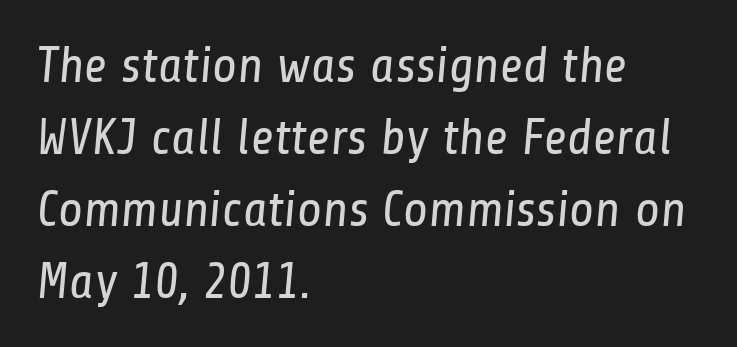
Q: Is the text bold? A: No.
Q: Is the typeface a serif or a sans-serif typeface? A: Sans-serif.
Q: Is the text underlined? A: No.
Q: How is the paragraph aligned? A: Left-aligned.
Q: Is the spacing between letters normal or unusually wide? A: Normal.
Q: Is the spacing between lines tight, normal or loose? A: Normal.
Q: Width (condensed, normal, or wide)? A: Condensed.
Q: Stroke contrast? A: Low.
Q: x-height? A: Medium.
Q: Monospaced? A: No.
